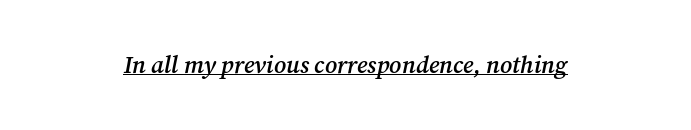
{"italic": "yes", "lean": "right", "slant_degrees": 12, "bold": "semi", "underline": "yes", "align": "center", "letter_spacing": "normal", "letter_spacing_em": 0.0, "glyph_px": 24}
